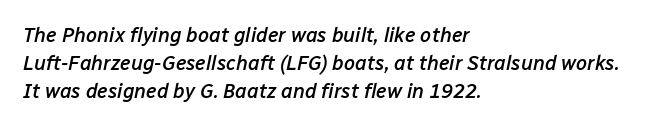
The image shows 20 px text type, italic (leaning right); set left-aligned, normal line spacing (1.39x), normal letter spacing, not underlined.
